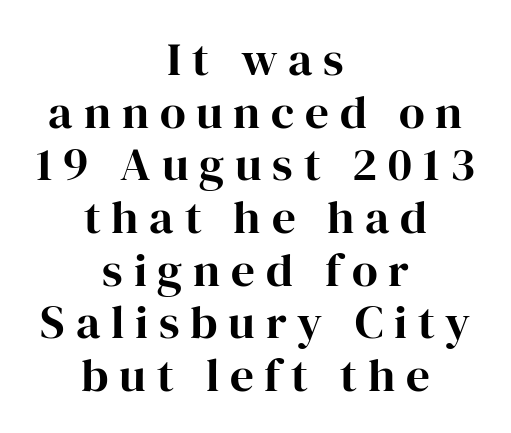
{"serif": "yes", "italic": "no", "width": "normal", "stroke_contrast": "high", "x_height": "medium", "monospaced": "no", "underline": "no", "align": "center", "line_spacing": "tight", "line_spacing_ratio": 1.12, "letter_spacing": "wide", "letter_spacing_em": 0.23, "glyph_px": 47}
